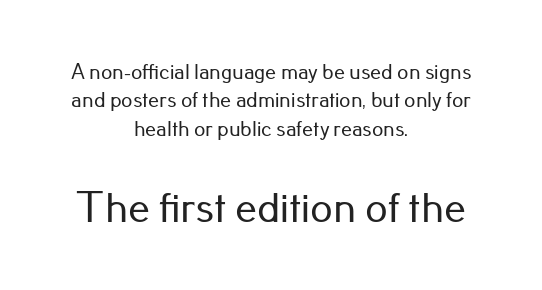
{"serif": "no", "italic": "no", "width": "normal", "stroke_contrast": "low", "x_height": "small", "monospaced": "no", "underline": "no", "align": "center", "line_spacing": "normal", "line_spacing_ratio": 1.29, "letter_spacing": "normal", "letter_spacing_em": 0.0, "larger_block": "second", "size_ratio": 2.0, "glyph_px": 44}
